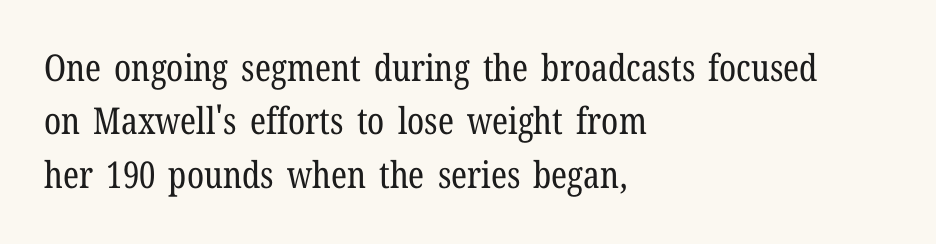
{"serif": "yes", "italic": "no", "bold": "no", "weight": "regular", "width": "condensed", "stroke_contrast": "low", "x_height": "medium", "monospaced": "no", "underline": "no", "align": "left", "line_spacing": "normal", "line_spacing_ratio": 1.44, "letter_spacing": "normal", "letter_spacing_em": 0.0, "glyph_px": 37}
